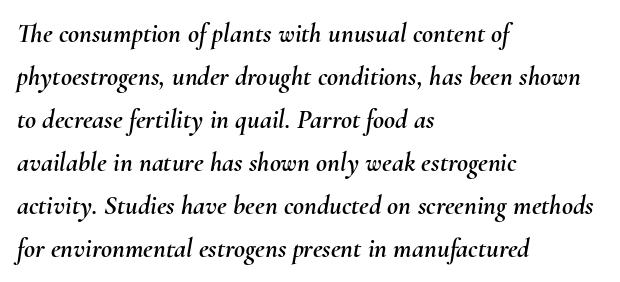
The image shows 27 px text type, italic (leaning right); set left-aligned, normal line spacing (1.59x), normal letter spacing, not underlined.
